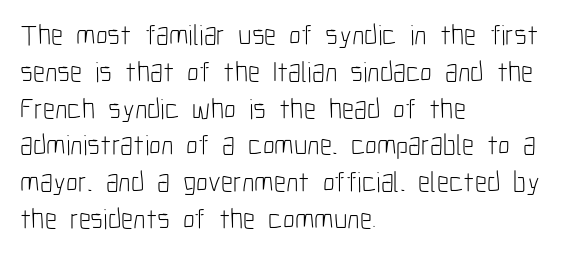
The image shows 29 px light, condensed sans-serif type, upright; set left-aligned, normal line spacing (1.27x), normal letter spacing, not underlined; low stroke contrast and a medium x-height.
